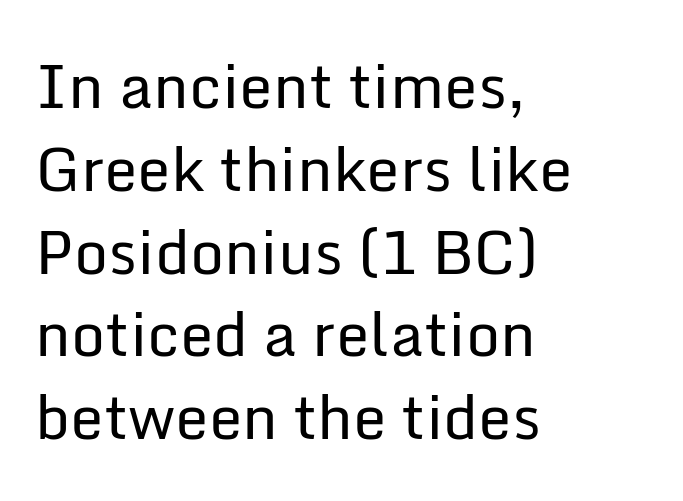
Note the varied advance widths — an 'i' is clearly narrower than an 'm'. Stems here are at most as thick as an everyday book face. The line texture is even and compact thanks to regular tracking. Compared with a centered layout, this one pins lines to the left instead. The passage shown is typeset with a sans-serif family.
